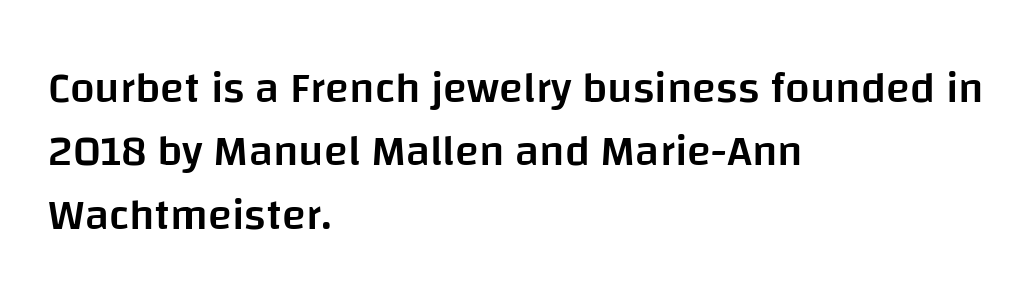
The image shows 44 px semibold sans-serif type, upright; set left-aligned, normal line spacing (1.44x), normal letter spacing, not underlined; low stroke contrast and a large x-height.
